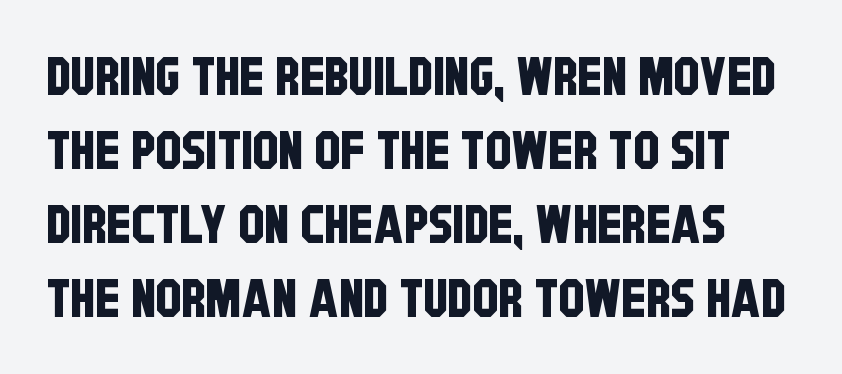
Descenders hang freely into open space. Varying glyph widths throughout — classic text-font behaviour. Inter-character spacing is left at the font's built-in metrics. These lines are composed in type without serifs.
